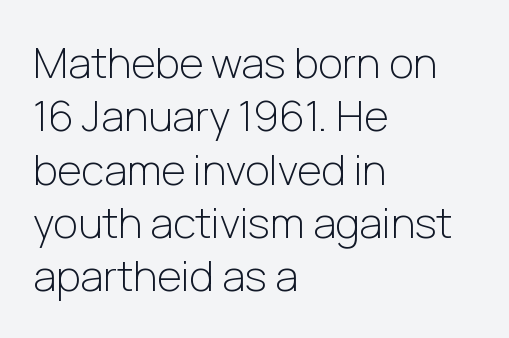
Q: Is the text bold? A: No.
Q: Is the text italic (slanted)? A: No, it is upright.
Q: Is the typeface a serif or a sans-serif typeface? A: Sans-serif.
Q: Is the text underlined? A: No.
Q: How is the paragraph aligned? A: Left-aligned.
Q: Is the spacing between letters normal or unusually wide? A: Normal.
Q: Is the spacing between lines tight, normal or loose? A: Normal.
Q: Width (condensed, normal, or wide)? A: Normal.
Q: Stroke contrast? A: Low.
Q: x-height? A: Medium.
Q: Monospaced? A: No.
